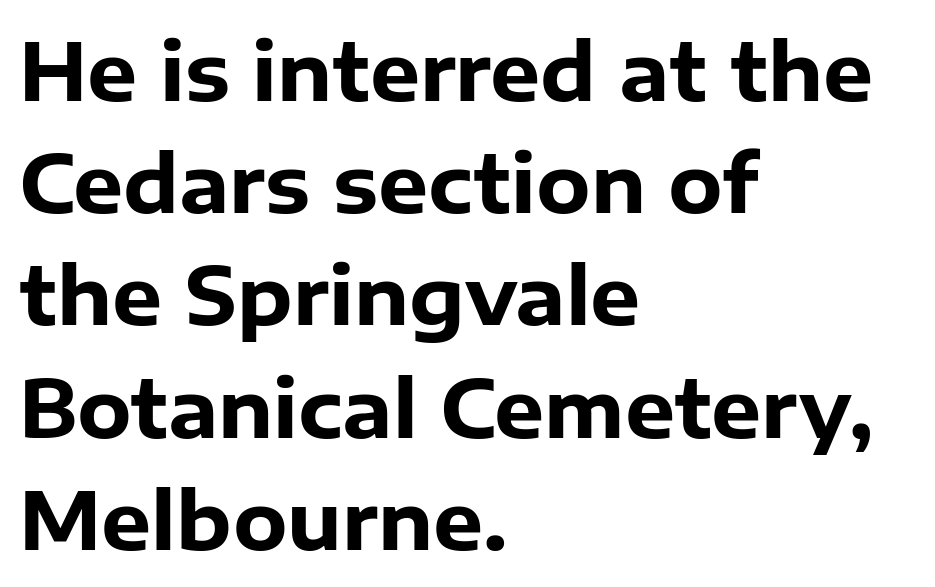
Bare-footed words on every line. Line starts are locked; line ends wander. Notice how thick the strokes are: this is what a full bold looks like. Every stem runs plumb, perpendicular to the baseline. Serif or sans? Sans — the stroke terminals are bare.
